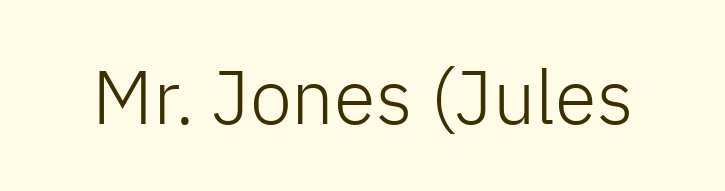
Q: Is the text bold? A: No.
Q: Is the text italic (slanted)? A: No, it is upright.
Q: Is the typeface a serif or a sans-serif typeface? A: Sans-serif.
Q: Is the text underlined? A: No.
Q: Is the spacing between letters normal or unusually wide? A: Normal.
Q: Width (condensed, normal, or wide)? A: Normal.
Q: Stroke contrast? A: Low.
Q: x-height? A: Medium.
Q: Monospaced? A: No.
